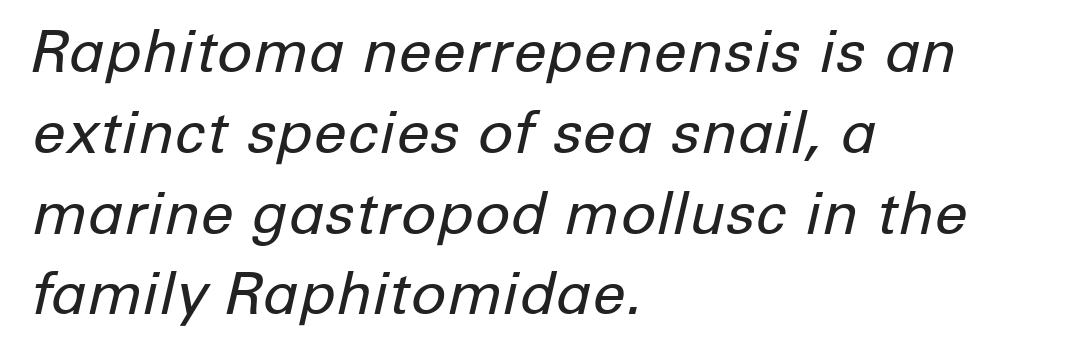
Q: Is the text bold? A: No.
Q: Is the text italic (slanted)? A: Yes, it leans right by about 12 degrees.
Q: Is the text underlined? A: No.
Q: How is the paragraph aligned? A: Left-aligned.
Q: Is the spacing between letters normal or unusually wide? A: Normal.
Q: Is the spacing between lines tight, normal or loose? A: Normal.
Q: Width (condensed, normal, or wide)? A: Normal.
Q: Stroke contrast? A: Low.
Q: x-height? A: Medium.
Q: Monospaced? A: No.
